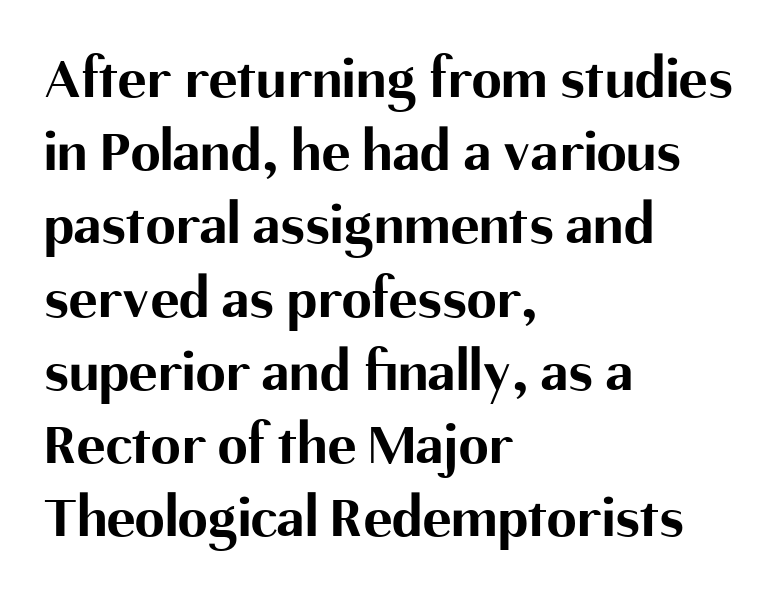
{"serif": "no", "italic": "no", "bold": "yes", "weight": "bold", "width": "normal", "stroke_contrast": "medium", "x_height": "medium", "monospaced": "no", "underline": "no", "align": "left", "line_spacing_ratio": 1.22, "letter_spacing": "normal", "letter_spacing_em": 0.0, "glyph_px": 60}
